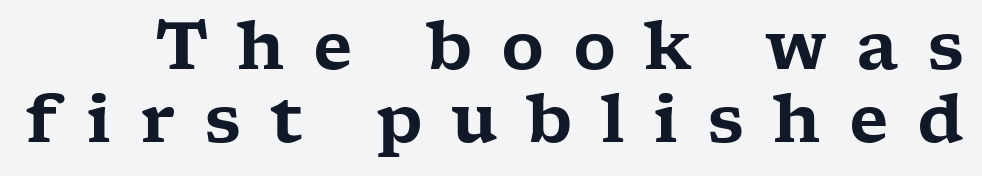
{"serif": "yes", "italic": "no", "width": "wide", "stroke_contrast": "low", "x_height": "medium", "monospaced": "no", "underline": "no", "line_spacing": "tight", "line_spacing_ratio": 1.1, "letter_spacing": "wide", "letter_spacing_em": 0.43, "glyph_px": 66}
